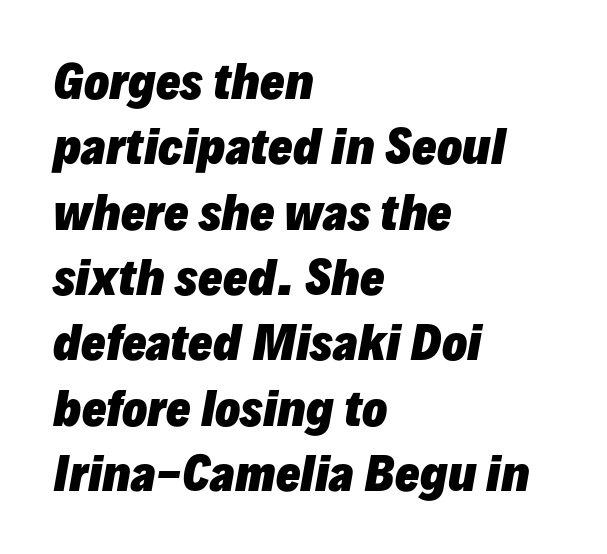
Q: Is the text bold? A: Yes.
Q: Is the text italic (slanted)? A: Yes, it leans right by about 10 degrees.
Q: Is the text underlined? A: No.
Q: How is the paragraph aligned? A: Left-aligned.
Q: Is the spacing between letters normal or unusually wide? A: Normal.
Q: Is the spacing between lines tight, normal or loose? A: Normal.
Q: Width (condensed, normal, or wide)? A: Normal.
Q: Stroke contrast? A: Low.
Q: x-height? A: Medium.
Q: Monospaced? A: No.
